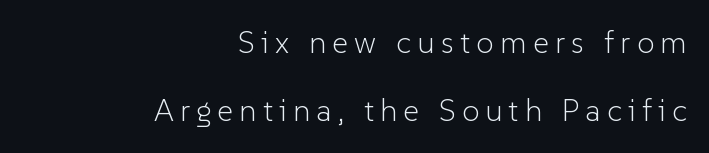
The image shows 31 px light sans-serif type, upright; set right-aligned, loose line spacing (2.2x), unusually wide letter spacing (+0.2 em), not underlined; low stroke contrast and a medium x-height.
